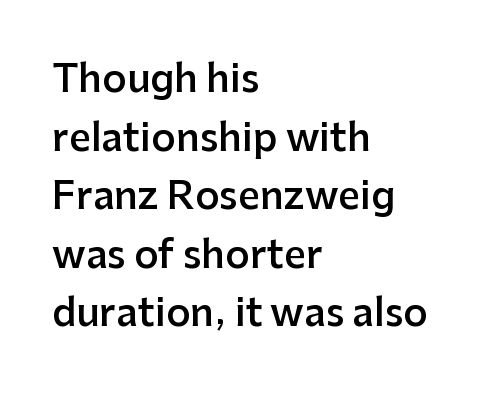
The image shows 38 px semibold sans-serif type, upright; set left-aligned, normal line spacing (1.54x), normal letter spacing, not underlined; low stroke contrast and a medium x-height.
